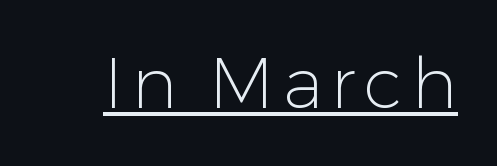
{"serif": "no", "italic": "no", "bold": "no", "weight": "light", "width": "normal", "stroke_contrast": "low", "x_height": "medium", "monospaced": "no", "underline": "yes", "glyph_px": 70}
